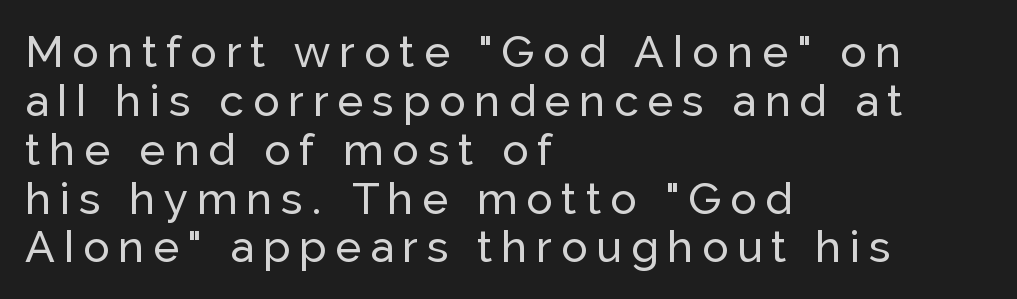
Q: Is the text italic (slanted)? A: No, it is upright.
Q: Is the typeface a serif or a sans-serif typeface? A: Sans-serif.
Q: Is the text underlined? A: No.
Q: How is the paragraph aligned? A: Left-aligned.
Q: Is the spacing between letters normal or unusually wide? A: Unusually wide.
Q: Is the spacing between lines tight, normal or loose? A: Tight.
Q: Width (condensed, normal, or wide)? A: Normal.
Q: Stroke contrast? A: Low.
Q: x-height? A: Medium.
Q: Monospaced? A: No.
